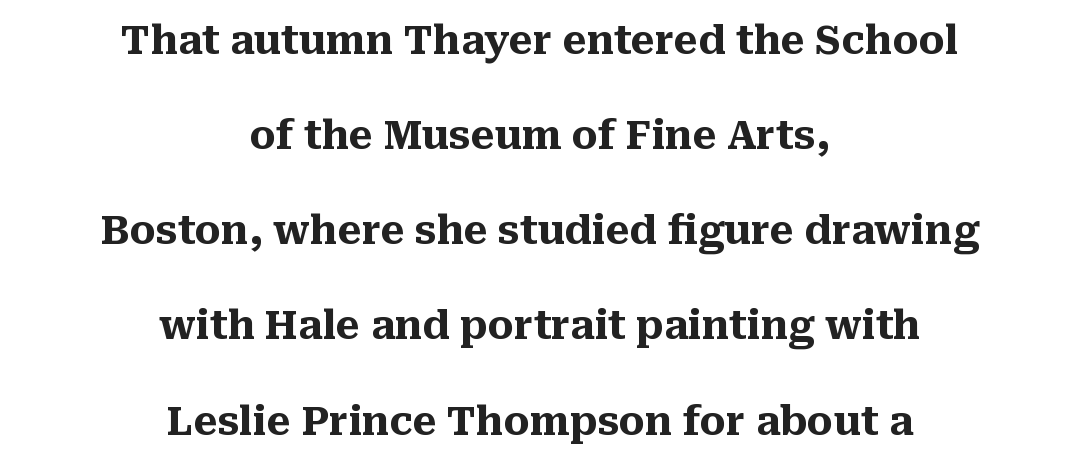
Q: Is the text bold? A: Yes.
Q: Is the text italic (slanted)? A: No, it is upright.
Q: Is the typeface a serif or a sans-serif typeface? A: Serif.
Q: Is the text underlined? A: No.
Q: How is the paragraph aligned? A: Centered.
Q: Is the spacing between letters normal or unusually wide? A: Normal.
Q: Is the spacing between lines tight, normal or loose? A: Loose.
Q: Width (condensed, normal, or wide)? A: Normal.
Q: Stroke contrast? A: Medium.
Q: x-height? A: Medium.
Q: Monospaced? A: No.
